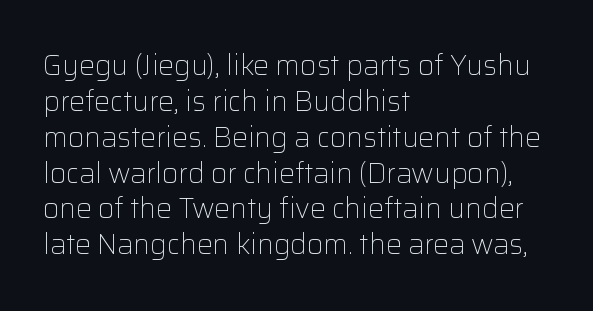
The image shows 28 px light sans-serif type, upright; set left-aligned, normal line spacing (1.28x), normal letter spacing, not underlined; low stroke contrast and a medium x-height.
